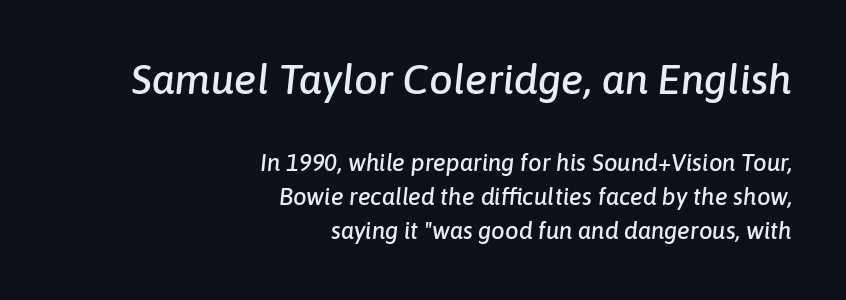
The image shows 42 px text type, italic (leaning right); set right-aligned, normal line spacing (1.43x), normal letter spacing, not underlined; the first (top) block is 1.75x larger; low stroke contrast and a medium x-height.
